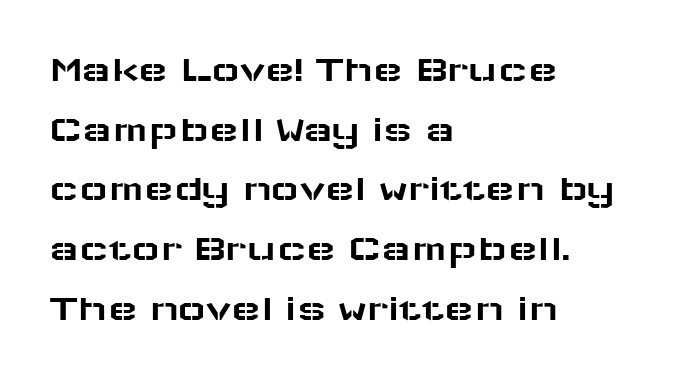
Rendered with straight, roman letterforms. The rag falls on the right side of this text block. Students, observe: this is what conventionally led text looks like. Letter spacing: default. The space beneath each line is pristine and unruled.
